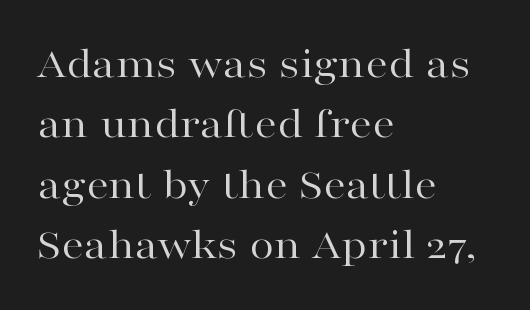
{"serif": "yes", "italic": "no", "bold": "no", "weight": "regular", "width": "wide", "stroke_contrast": "high", "x_height": "medium", "monospaced": "no", "underline": "no", "align": "left", "line_spacing": "normal", "line_spacing_ratio": 1.34, "letter_spacing": "normal", "letter_spacing_em": 0.0, "glyph_px": 45}
